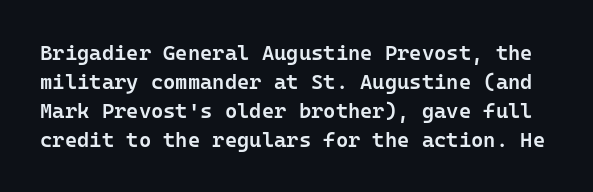
Rule under the text: the space is simply empty. Compared with typical paragraphs, the rows here are spaced about the same. A bit beefed up — I'd call it semibold rather than bold. Here the glyphs are tracked normally, forming tight word shapes.
